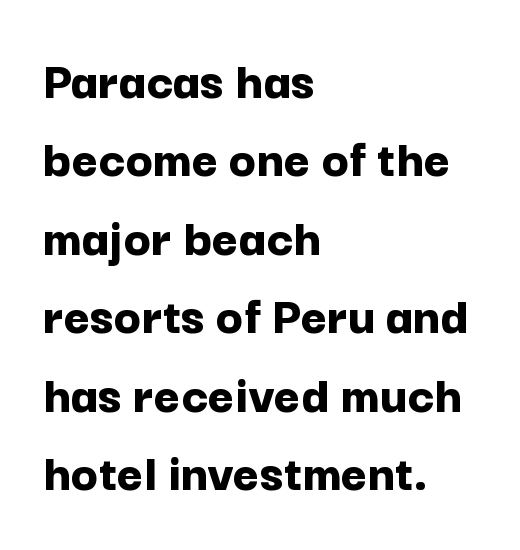
Q: Is the text bold? A: Yes.
Q: Is the text italic (slanted)? A: No, it is upright.
Q: Is the typeface a serif or a sans-serif typeface? A: Sans-serif.
Q: Is the text underlined? A: No.
Q: How is the paragraph aligned? A: Left-aligned.
Q: Is the spacing between letters normal or unusually wide? A: Normal.
Q: Is the spacing between lines tight, normal or loose? A: Normal.
Q: Width (condensed, normal, or wide)? A: Normal.
Q: Stroke contrast? A: Low.
Q: x-height? A: Medium.
Q: Monospaced? A: No.
